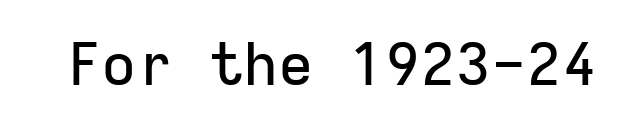
{"serif": "no", "italic": "no", "width": "normal", "stroke_contrast": "low", "x_height": "medium", "monospaced": "yes", "underline": "no", "letter_spacing": "normal", "letter_spacing_em": 0.0, "glyph_px": 59}
